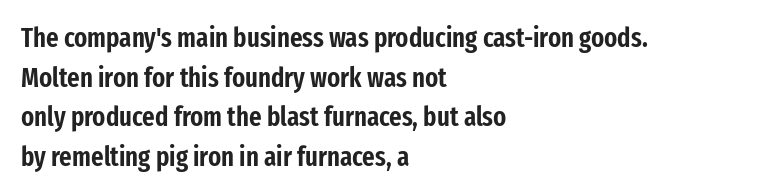
{"italic": "no", "underline": "no", "align": "left", "line_spacing": "normal", "line_spacing_ratio": 1.47, "letter_spacing": "normal", "letter_spacing_em": 0.0, "glyph_px": 27}
